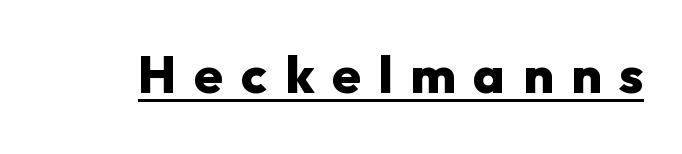
Q: Is the text bold? A: Yes.
Q: Is the text italic (slanted)? A: No, it is upright.
Q: Is the typeface a serif or a sans-serif typeface? A: Sans-serif.
Q: Is the text underlined? A: Yes.
Q: Is the spacing between letters normal or unusually wide? A: Unusually wide.
Q: Width (condensed, normal, or wide)? A: Normal.
Q: Stroke contrast? A: Low.
Q: x-height? A: Medium.
Q: Monospaced? A: No.
